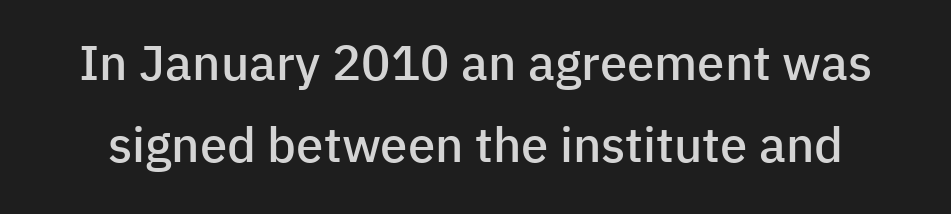
The strip under each line holds only bare page. Is the type bold? Partly — it's a semibold, heavier than regular but not fully bold. This sample uses an upright cut, with every glyph sitting square on the baseline. This rendering leaves character spacing at its baseline value.
